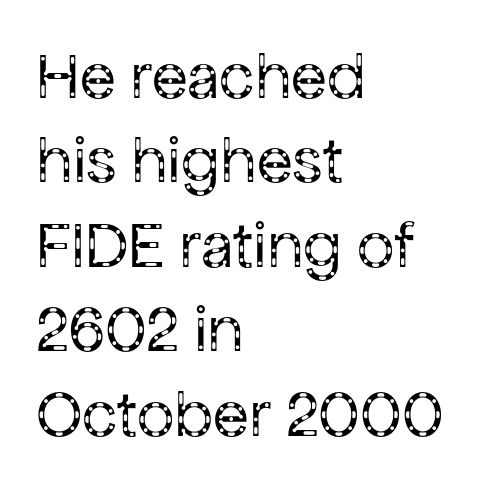
Q: Is the text bold? A: No.
Q: Is the text italic (slanted)? A: No, it is upright.
Q: Is the typeface a serif or a sans-serif typeface? A: Sans-serif.
Q: Is the text underlined? A: No.
Q: How is the paragraph aligned? A: Left-aligned.
Q: Is the spacing between letters normal or unusually wide? A: Normal.
Q: Is the spacing between lines tight, normal or loose? A: Normal.
Q: Width (condensed, normal, or wide)? A: Normal.
Q: Stroke contrast? A: Low.
Q: x-height? A: Medium.
Q: Monospaced? A: No.
